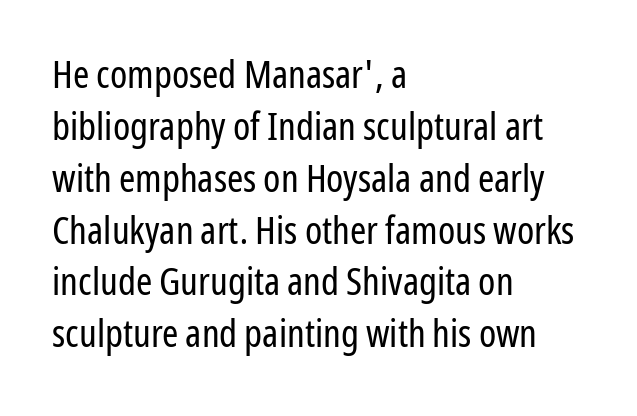
The image shows 39 px regular-weight, condensed sans-serif type, upright; set left-aligned, normal line spacing (1.33x), normal letter spacing, not underlined; low stroke contrast and a medium x-height.
